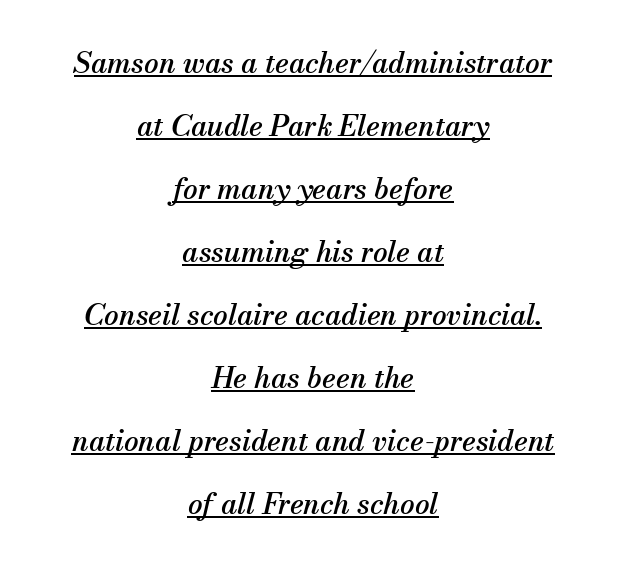
The image shows 29 px serif type, italic (leaning right); set centered, loose line spacing (2.17x), normal letter spacing, underlined; medium stroke contrast and a small x-height.
